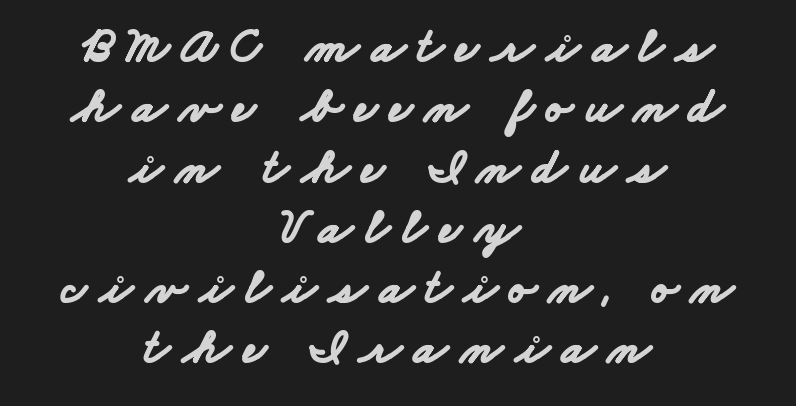
Q: Is the text bold? A: Yes.
Q: Is the typeface a serif or a sans-serif typeface? A: Sans-serif.
Q: Is the text underlined? A: No.
Q: How is the paragraph aligned? A: Centered.
Q: Is the spacing between letters normal or unusually wide? A: Unusually wide.
Q: Width (condensed, normal, or wide)? A: Wide.
Q: Stroke contrast? A: Low.
Q: x-height? A: Small.
Q: Monospaced? A: No.
